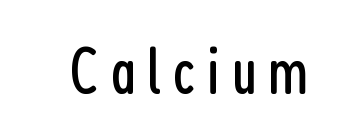
{"serif": "no", "italic": "no", "bold": "no", "weight": "regular", "width": "condensed", "stroke_contrast": "low", "x_height": "medium", "monospaced": "no", "underline": "no", "glyph_px": 66}
